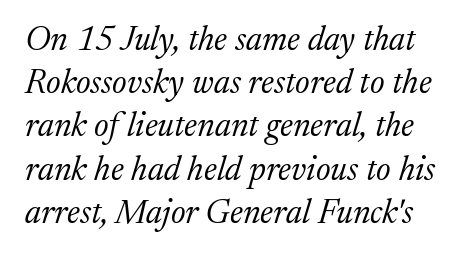
Q: Is the text bold? A: No.
Q: Is the text italic (slanted)? A: Yes, it leans right by about 17 degrees.
Q: Is the typeface a serif or a sans-serif typeface? A: Serif.
Q: Is the text underlined? A: No.
Q: Is the spacing between letters normal or unusually wide? A: Normal.
Q: Is the spacing between lines tight, normal or loose? A: Normal.
Q: Width (condensed, normal, or wide)? A: Normal.
Q: Stroke contrast? A: Medium.
Q: x-height? A: Medium.
Q: Monospaced? A: No.
